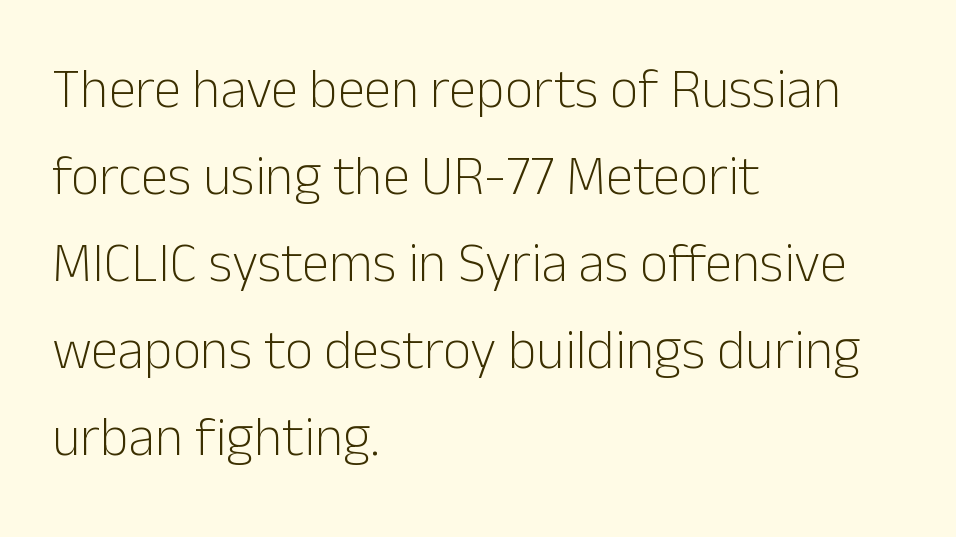
The typeface chosen for these lines omits serifs. Only glyphs here, with clear space below each row. The cut favours lightness, reaching ordinary text weight at its darkest. Leading matches the norm, producing a regular column. Tracking value appears to be zero — textbook default spacing.
